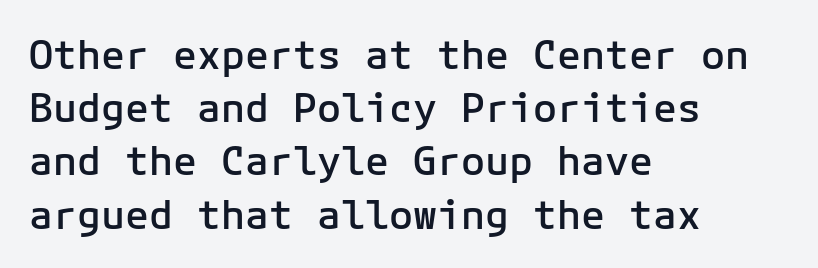
The image shows 40 px semibold sans-serif type, upright, monospaced; set left-aligned, normal line spacing (1.33x), normal letter spacing, not underlined; low stroke contrast and a medium x-height.
